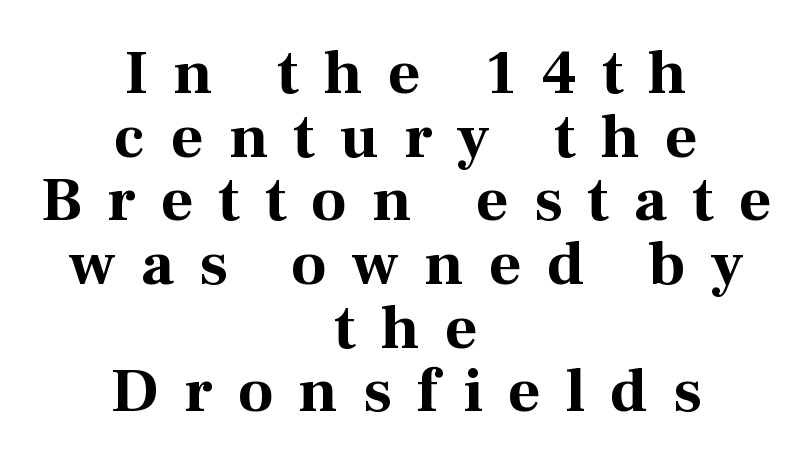
Note the varied advance widths — an 'i' is clearly narrower than an 'm'. Typographically, this falls in the serif category. The passage shown is not underscored anywhere. If you drew a line through each stem, it would be perfectly vertical.
